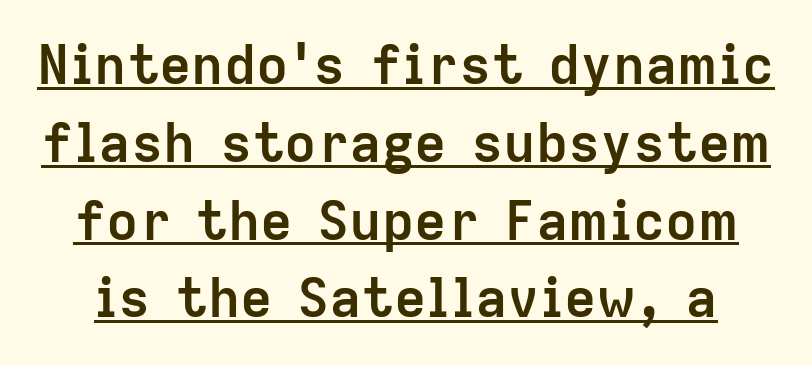
The image shows 54 px semibold sans-serif type, upright; set normal line spacing (1.44x), normal letter spacing, underlined; low stroke contrast and a medium x-height.
